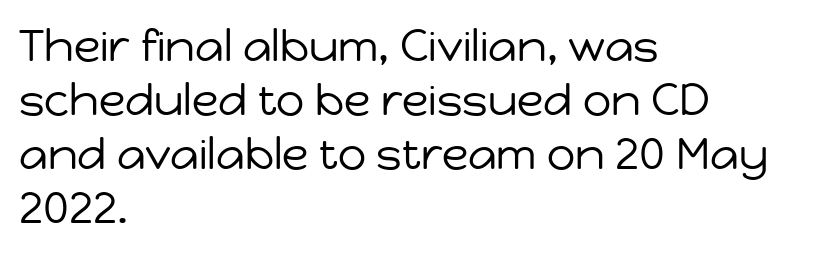
Q: Is the text bold? A: No.
Q: Is the text italic (slanted)? A: No, it is upright.
Q: Is the typeface a serif or a sans-serif typeface? A: Sans-serif.
Q: Is the text underlined? A: No.
Q: How is the paragraph aligned? A: Left-aligned.
Q: Is the spacing between letters normal or unusually wide? A: Normal.
Q: Width (condensed, normal, or wide)? A: Normal.
Q: Stroke contrast? A: Low.
Q: x-height? A: Medium.
Q: Monospaced? A: No.
